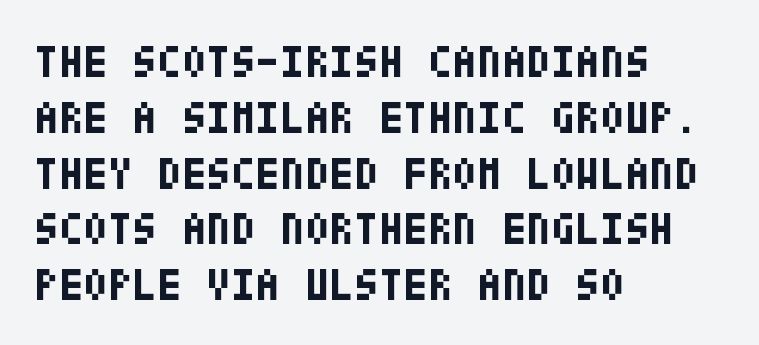
{"serif": "no", "italic": "no", "bold": "yes", "weight": "bold", "width": "condensed", "stroke_contrast": "low", "x_height": "large", "underline": "no", "align": "left", "line_spacing_ratio": 1.24, "letter_spacing": "normal", "letter_spacing_em": 0.0, "glyph_px": 45}
